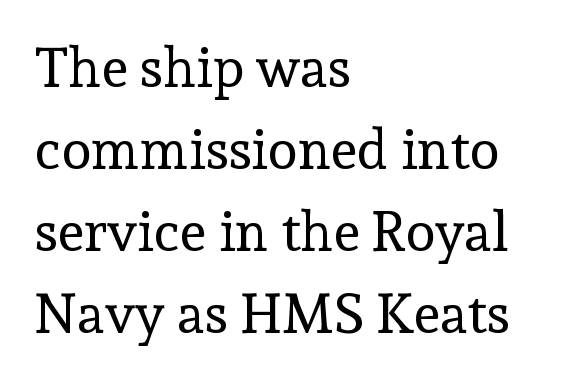
{"serif": "yes", "italic": "no", "bold": "no", "weight": "regular", "width": "normal", "x_height": "medium", "monospaced": "no", "underline": "no", "align": "left", "line_spacing": "normal", "line_spacing_ratio": 1.49, "letter_spacing": "normal", "letter_spacing_em": 0.0, "glyph_px": 55}
